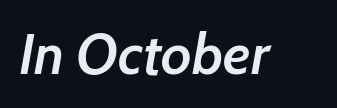
Q: Is the text bold? A: Semi-bold.
Q: Is the text italic (slanted)? A: Yes, it leans right by about 7 degrees.
Q: Is the text underlined? A: No.
Q: Is the spacing between letters normal or unusually wide? A: Normal.
Q: Width (condensed, normal, or wide)? A: Normal.
Q: Stroke contrast? A: Low.
Q: x-height? A: Medium.
Q: Monospaced? A: No.
